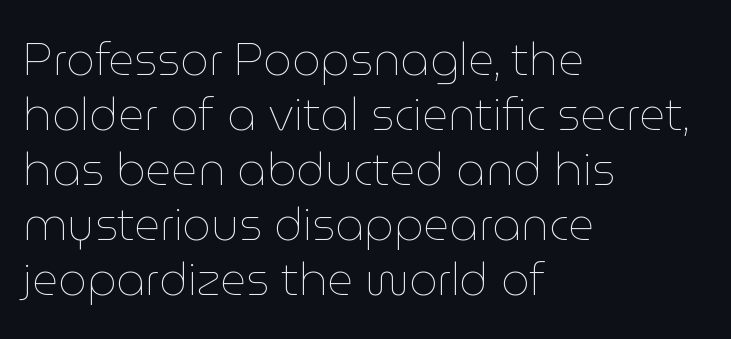
The image shows 45 px thin type, upright; set left-aligned, line spacing 1.22x, normal letter spacing, not underlined; low stroke contrast and a medium x-height.
